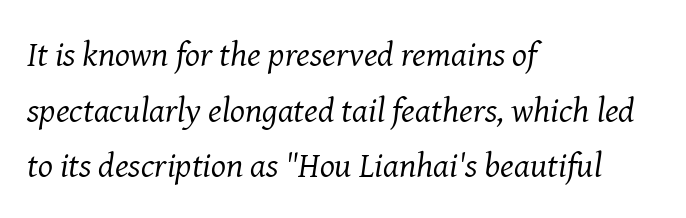
The rendering applies a slant to the glyphs. Notice how the passage keeps a crisp vertical edge on the left only. Varying glyph widths throughout — classic text-font behaviour. Between one letter and the next there's only the usual sliver of space.
